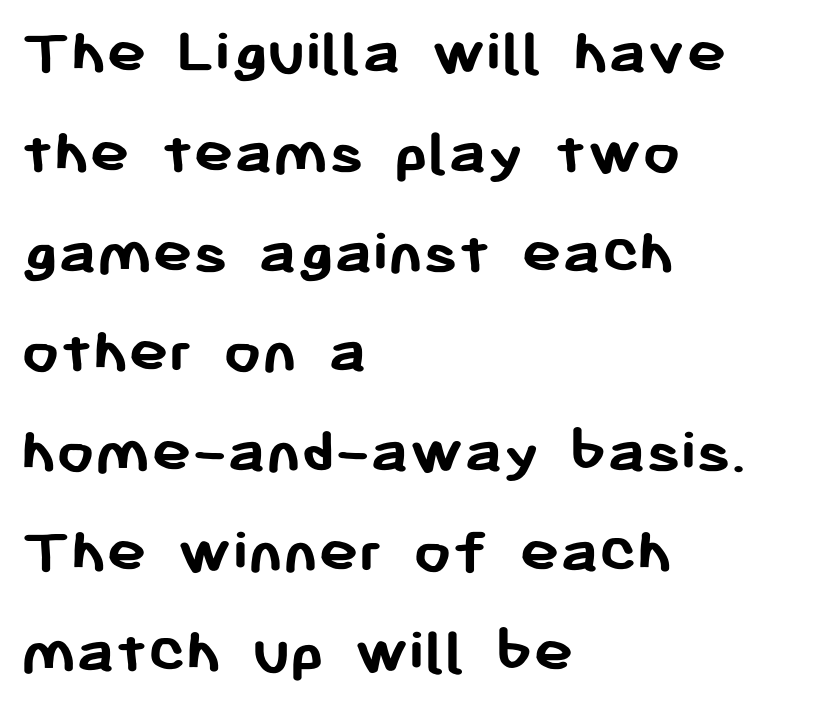
Q: Is the text bold? A: Yes.
Q: Is the text italic (slanted)? A: No, it is upright.
Q: Is the typeface a serif or a sans-serif typeface? A: Sans-serif.
Q: Is the text underlined? A: No.
Q: How is the paragraph aligned? A: Left-aligned.
Q: Is the spacing between letters normal or unusually wide? A: Normal.
Q: Is the spacing between lines tight, normal or loose? A: Normal.
Q: Width (condensed, normal, or wide)? A: Normal.
Q: Stroke contrast? A: Low.
Q: x-height? A: Medium.
Q: Monospaced? A: No.
